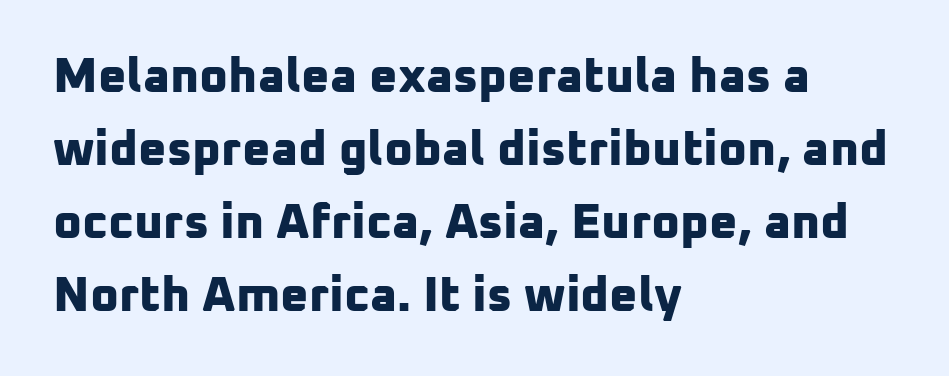
All the whitespace from short lines collects on the right. Decoration check: the copy has no underline. The letterforms sit shoulder to shoulder at normal distance. The designer left line spacing at the default. Letterform terminals end flat and unadorned throughout the passage. Students, this is bold: see how much ink each stroke carries.
